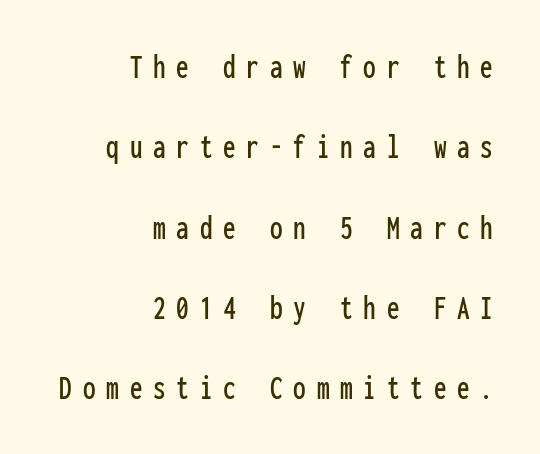
Q: Is the text italic (slanted)? A: No, it is upright.
Q: Is the typeface a serif or a sans-serif typeface? A: Sans-serif.
Q: Is the text underlined? A: No.
Q: How is the paragraph aligned? A: Right-aligned.
Q: Is the spacing between letters normal or unusually wide? A: Unusually wide.
Q: Is the spacing between lines tight, normal or loose? A: Loose.
Q: Width (condensed, normal, or wide)? A: Condensed.
Q: Stroke contrast? A: Low.
Q: x-height? A: Medium.
Q: Monospaced? A: Yes.
